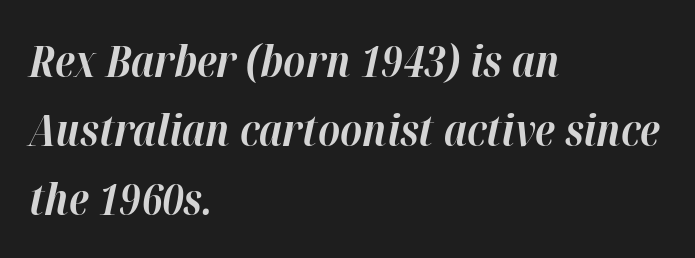
Q: Is the text bold? A: Yes.
Q: Is the text italic (slanted)? A: Yes, it leans right by about 12 degrees.
Q: Is the text underlined? A: No.
Q: How is the paragraph aligned? A: Left-aligned.
Q: Is the spacing between letters normal or unusually wide? A: Normal.
Q: Is the spacing between lines tight, normal or loose? A: Normal.
Q: Width (condensed, normal, or wide)? A: Normal.
Q: Stroke contrast? A: High.
Q: x-height? A: Medium.
Q: Monospaced? A: No.
